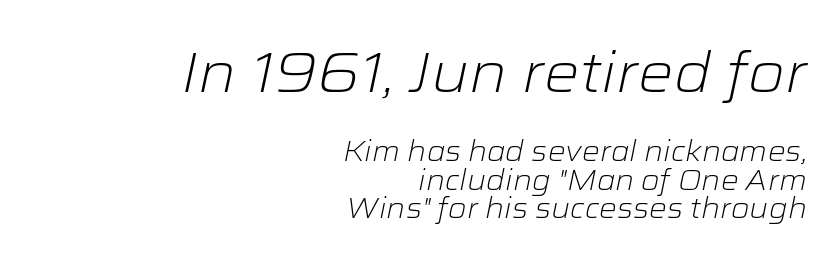
The image shows 56 px light, wide type, italic (leaning right); set right-aligned, tight line spacing (1.01x), normal letter spacing, not underlined; the first (top) block is 2.0x larger; low stroke contrast and a medium x-height.
